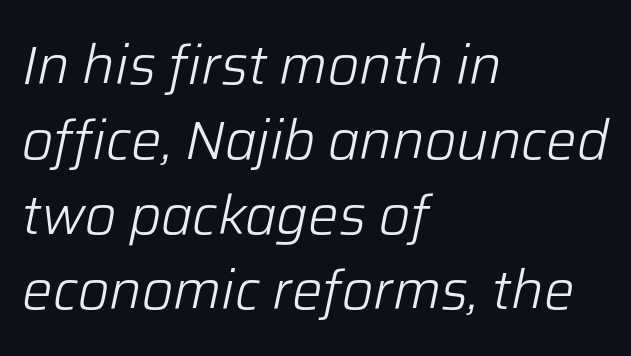
Students, note that the glyphs here touch the page at normal intervals. Leftover space on each line is placed entirely after the last word. Plain, unruled lines of type. The passage shown leans; its letterforms are oblique. Heft: none added — not bold.
